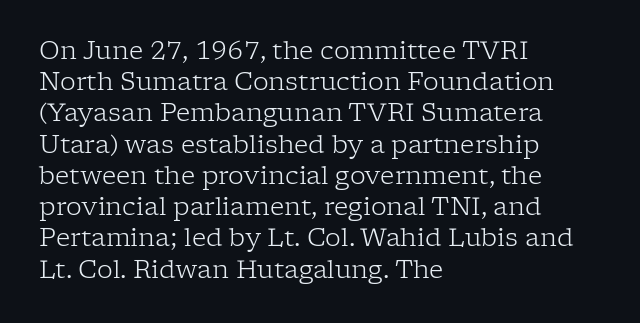
Spacing between characters is what you'd get straight out of the box. Ordinary non-slanted type is in use. The compositor pushed each line to the left boundary. Rows of type keep a routine distance in the vertical direction.
